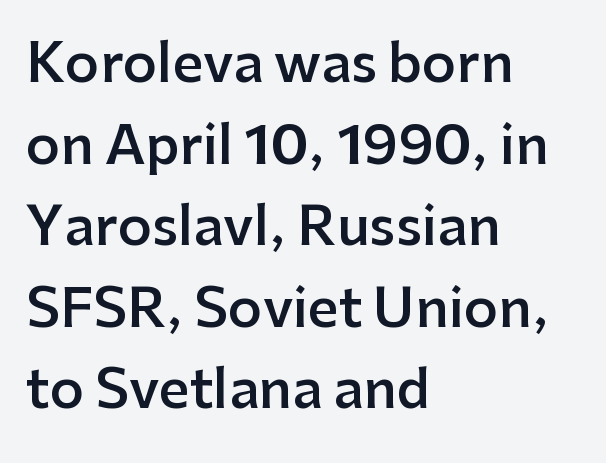
Q: Is the text bold? A: Semi-bold.
Q: Is the text italic (slanted)? A: No, it is upright.
Q: Is the typeface a serif or a sans-serif typeface? A: Sans-serif.
Q: Is the text underlined? A: No.
Q: How is the paragraph aligned? A: Left-aligned.
Q: Is the spacing between letters normal or unusually wide? A: Normal.
Q: Is the spacing between lines tight, normal or loose? A: Normal.
Q: Width (condensed, normal, or wide)? A: Normal.
Q: Stroke contrast? A: Low.
Q: x-height? A: Medium.
Q: Monospaced? A: No.
